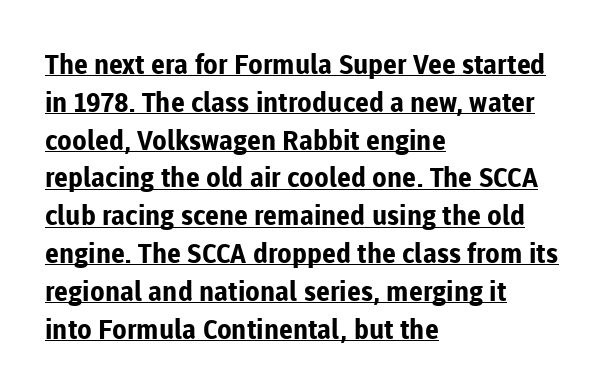
The image shows 27 px bold type, upright; set left-aligned, normal line spacing (1.4x), normal letter spacing, underlined.
